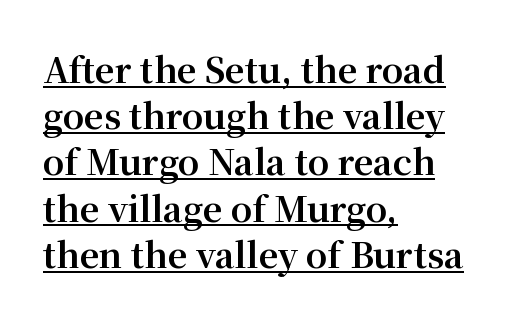
Q: Is the text bold? A: Yes.
Q: Is the text italic (slanted)? A: No, it is upright.
Q: Is the typeface a serif or a sans-serif typeface? A: Serif.
Q: Is the text underlined? A: Yes.
Q: How is the paragraph aligned? A: Left-aligned.
Q: Is the spacing between letters normal or unusually wide? A: Normal.
Q: Is the spacing between lines tight, normal or loose? A: Normal.
Q: Width (condensed, normal, or wide)? A: Normal.
Q: Stroke contrast? A: Medium.
Q: x-height? A: Medium.
Q: Monospaced? A: No.
